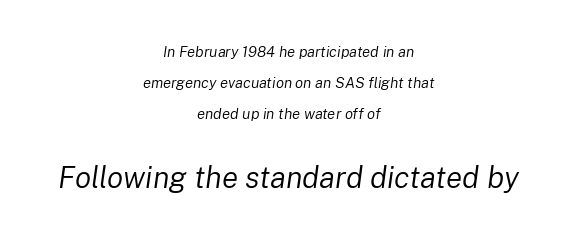
The image shows 30 px regular-weight type, italic (leaning right); set centered, loose line spacing (2.07x), normal letter spacing, not underlined; the second (bottom) block is 2.0x larger; low stroke contrast and a medium x-height.
